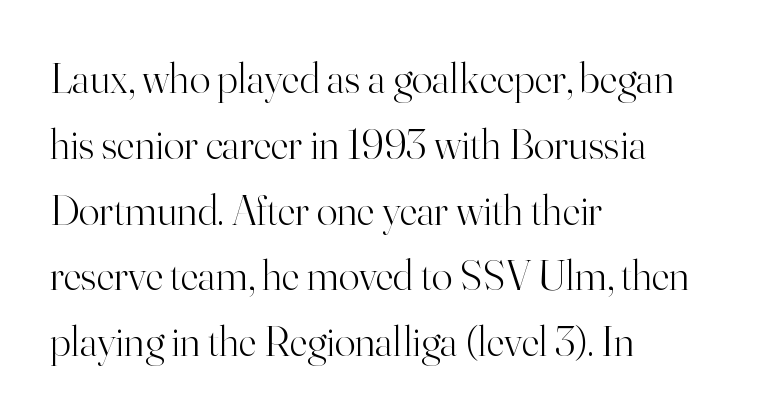
A classic flush-left, rag-right setting is used for this passage. The line texture is even and compact thanks to regular tracking. The rows are spaced the way most documents space them. Check the space under the baseline: it is left empty. Do the characters align in a grid? No, the font is proportional. Letters have the restrained weight of plain body copy at most.
